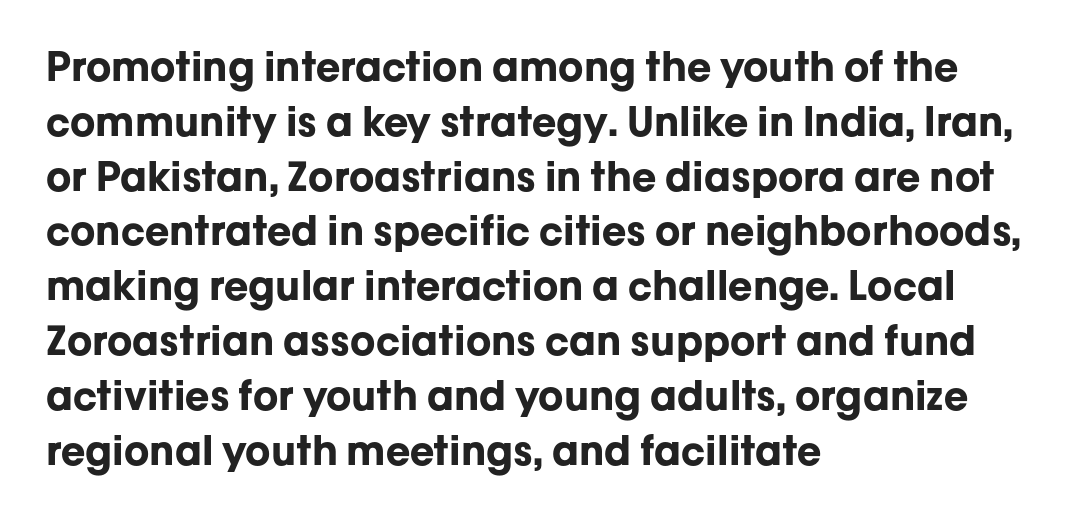
The font's upright variant was chosen for this text. A normal amount of white space separates one row of letters from the next. Examine the stroke ends and you'll find no serifs. The rendering anchors every line to the left-hand side. You could not count columns in this text — the font is proportionally spaced. The sample has been set heavy, in full bold.
